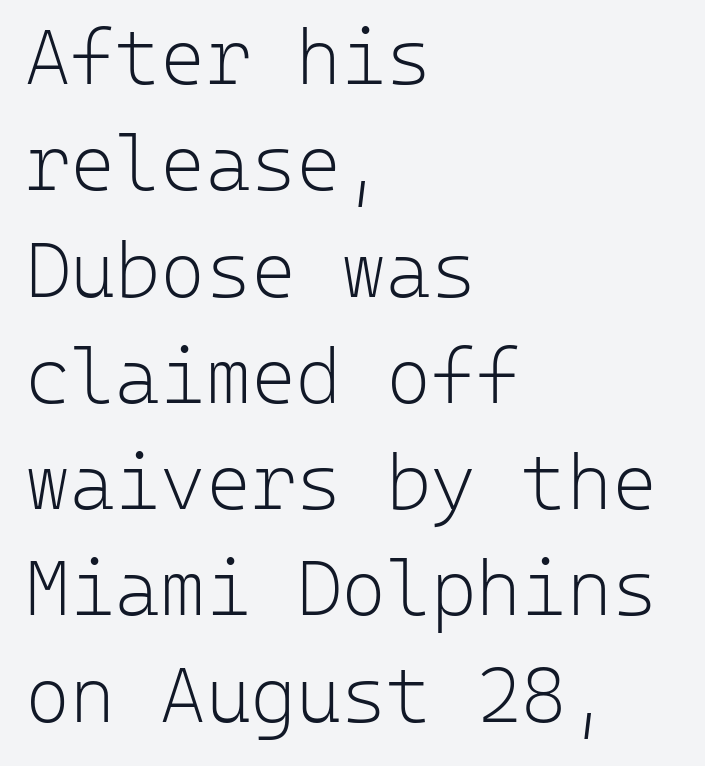
The image shows 77 px light sans-serif type, upright, monospaced; set left-aligned, normal line spacing (1.38x), normal letter spacing, not underlined; low stroke contrast and a medium x-height.
